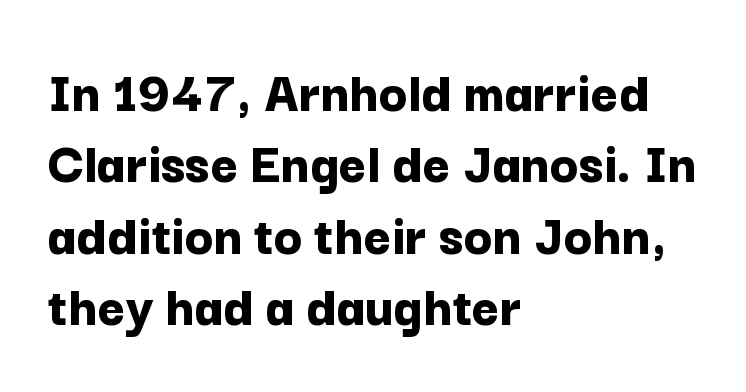
Q: Is the text bold? A: Yes.
Q: Is the text italic (slanted)? A: No, it is upright.
Q: Is the typeface a serif or a sans-serif typeface? A: Sans-serif.
Q: Is the text underlined? A: No.
Q: How is the paragraph aligned? A: Left-aligned.
Q: Is the spacing between letters normal or unusually wide? A: Normal.
Q: Width (condensed, normal, or wide)? A: Normal.
Q: Stroke contrast? A: Low.
Q: x-height? A: Medium.
Q: Monospaced? A: No.
